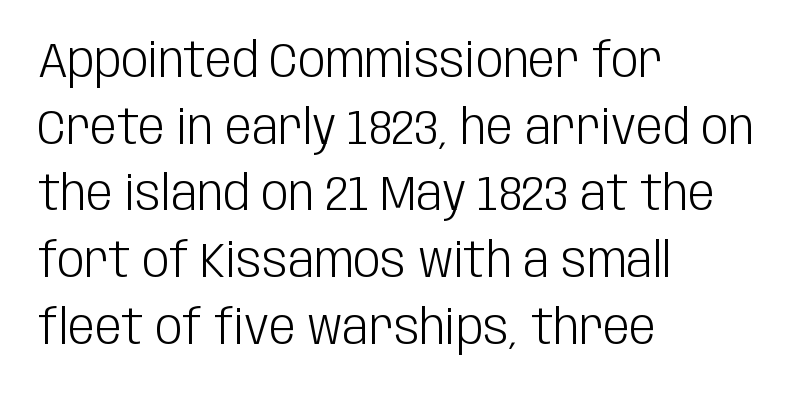
Horizontal alignment here is leftward, the default for most running prose. Successive baselines arrive at the customary interval. These lines were composed using upright roman letters. The letterforms sit shoulder to shoulder at normal distance.
